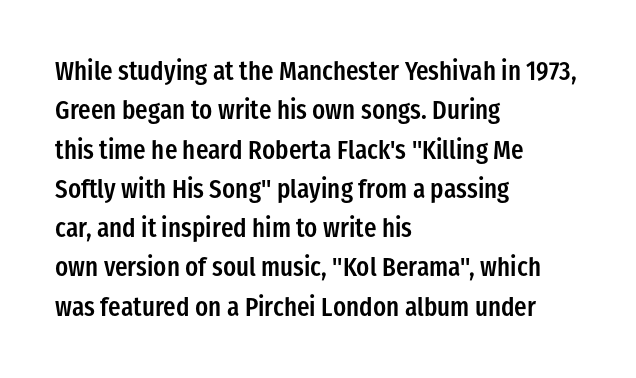
{"italic": "no", "bold": "semi", "underline": "no", "align": "left", "line_spacing": "normal", "line_spacing_ratio": 1.51, "letter_spacing": "normal", "letter_spacing_em": 0.0, "glyph_px": 26}
